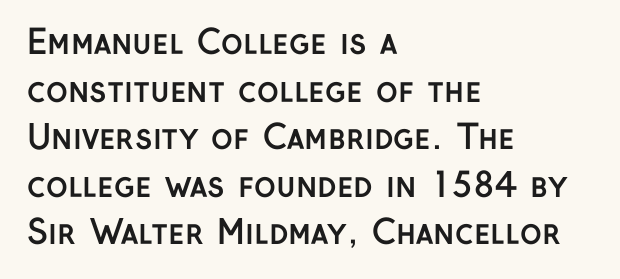
{"serif": "no", "italic": "no", "bold": "yes", "weight": "semibold", "width": "normal", "stroke_contrast": "low", "x_height": "medium", "monospaced": "no", "underline": "no", "align": "left", "line_spacing": "normal", "line_spacing_ratio": 1.44, "letter_spacing": "normal", "letter_spacing_em": 0.0, "glyph_px": 33}
